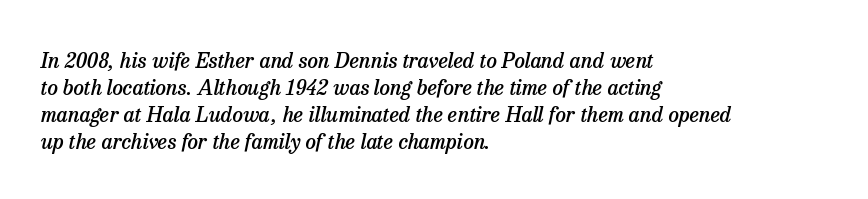
The space directly below the letters is spotless. The text block is weighted toward the left margin, trailing off unevenly rightward. Designer's note — italics engaged. Here the glyphs are tracked normally, forming tight word shapes. Notice the strokes are somewhat thickened but not fully heavy: this is a semibold. The rows are spaced the way most documents space them.
